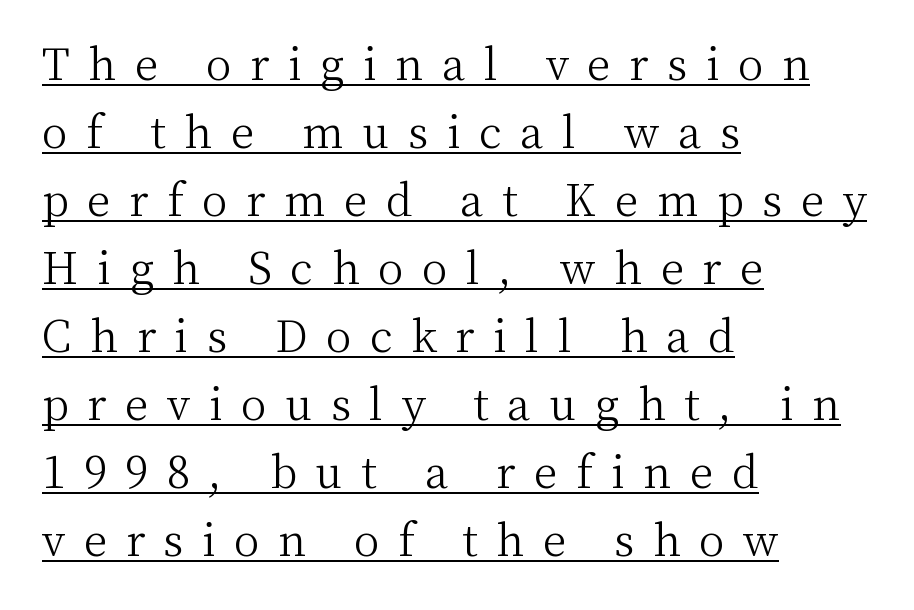
The rendering inserts visible extra space after every character. This sample carries an underscore along the baseline area. Successive baselines arrive at the customary interval. The weight would be labelled regular, book, light, or lighter still. The compositor pushed each line to the left boundary. Proportional: the letters do not fall into vertical columns.
